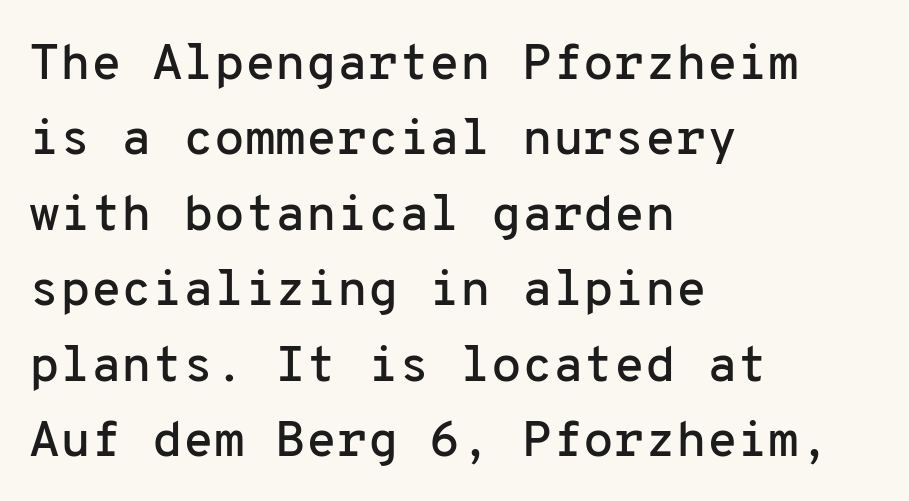
{"serif": "no", "italic": "no", "width": "normal", "stroke_contrast": "low", "x_height": "medium", "monospaced": "yes", "underline": "no", "align": "left", "line_spacing": "normal", "line_spacing_ratio": 1.51, "letter_spacing": "normal", "letter_spacing_em": 0.0, "glyph_px": 50}
